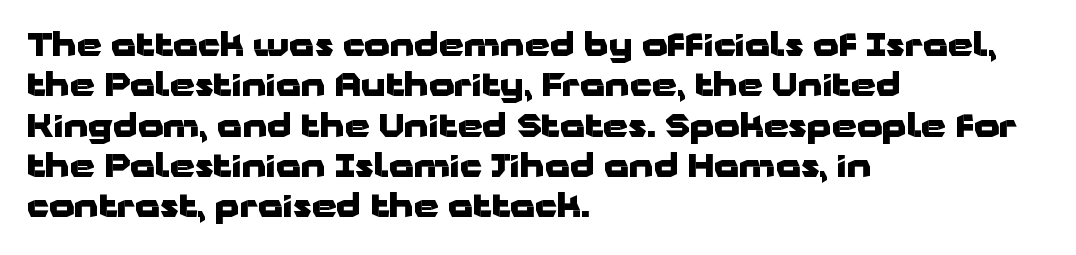
Check the space under the baseline: it is left empty. I'd describe the lettering as bold — thick and assertive. If you measured baseline to baseline, you'd find a middling distance. Stroke terminals: plain, sans-serif. The rendering uses natural spacing where letterforms have individual widths. Does the copy run flush right? No — it runs flush left.
